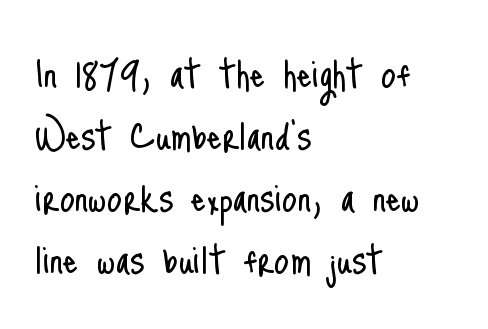
Nobody drew a line under any word here. No chunkiness to these letters — they're not bold. One-word summary of the alignment: left. Are there feet on the stems? There aren't — it's a sans. Designer's note — italics off, roman on.
